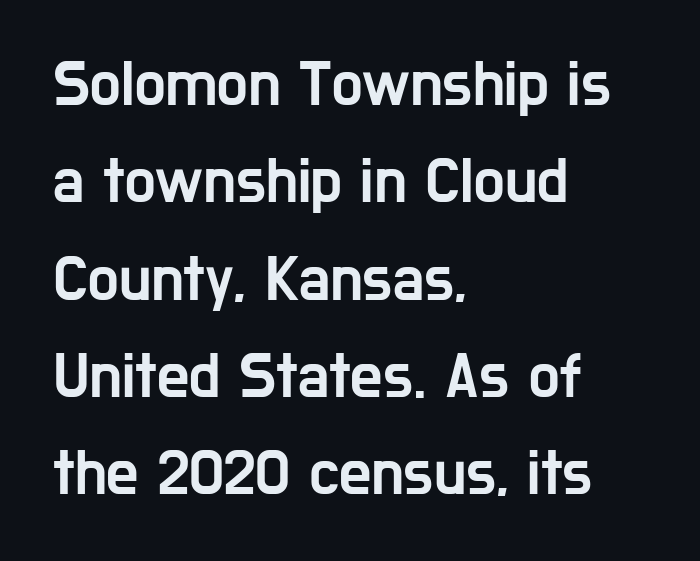
Looks like regular typesetting: each glyph gets only the width it needs. Unlike italic type, these characters show no tilt at all. Characters follow at the spacing the type designer built in. Reading down the column, the eye jumps a familiar distance to each next line. Classification — sans serif. This sample is left-justified, so line endings fall wherever the words run out.
